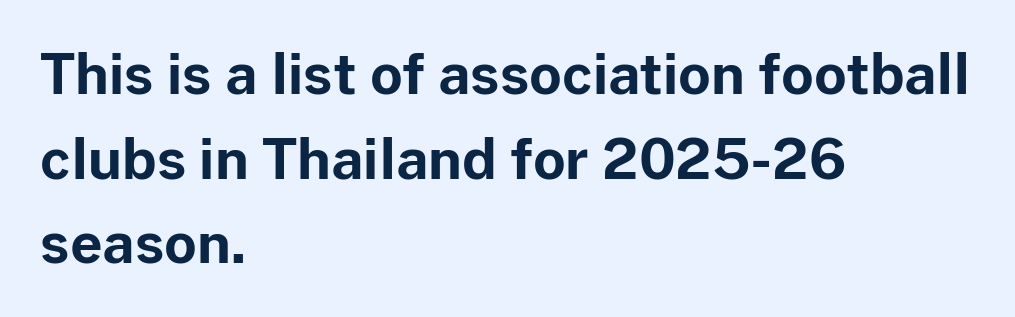
Q: Is the text bold? A: Yes.
Q: Is the text italic (slanted)? A: No, it is upright.
Q: Is the typeface a serif or a sans-serif typeface? A: Sans-serif.
Q: Is the text underlined? A: No.
Q: How is the paragraph aligned? A: Left-aligned.
Q: Is the spacing between letters normal or unusually wide? A: Normal.
Q: Is the spacing between lines tight, normal or loose? A: Normal.
Q: Width (condensed, normal, or wide)? A: Normal.
Q: Stroke contrast? A: Low.
Q: x-height? A: Medium.
Q: Monospaced? A: No.
